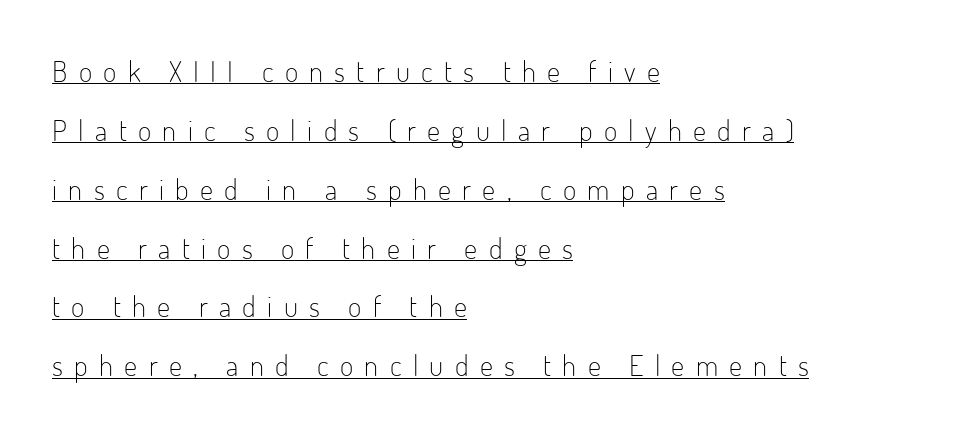
The image shows 29 px light, condensed sans-serif type, upright; set left-aligned, loose line spacing (2.03x), unusually wide letter spacing (+0.39 em), underlined; low stroke contrast and a small x-height.
